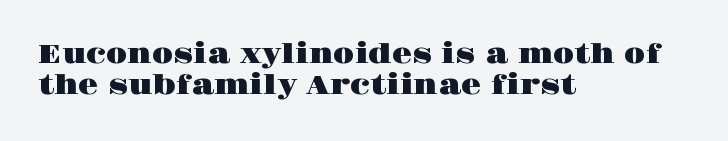
Tall strokes in this sample are plumb rather than angled. Default kerning and tracking; the words read as compact shapes. The space directly below the letters is spotless. Which margin do the lines hug? The left one — the right edge is uneven.
